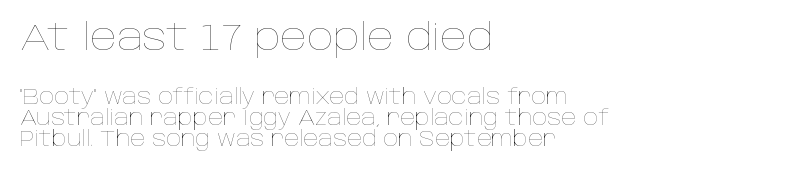
The image shows 37 px thin type, upright; set left-aligned, tight line spacing (1.0x), normal letter spacing, not underlined; the first (top) block is 1.76x larger; low stroke contrast and a large x-height.
